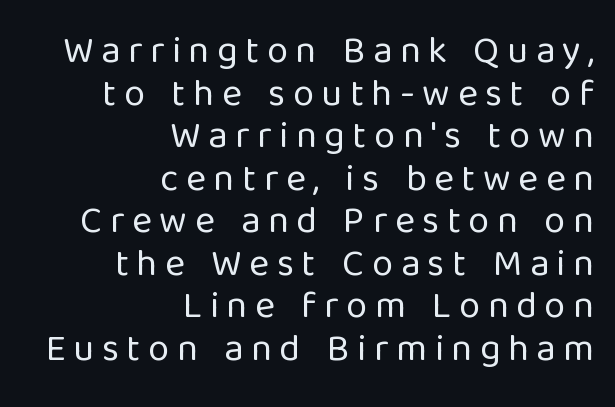
The image shows 38 px regular-weight sans-serif type, upright; set right-aligned, tight line spacing (1.12x), unusually wide letter spacing (+0.2 em), not underlined; low stroke contrast and a medium x-height.
